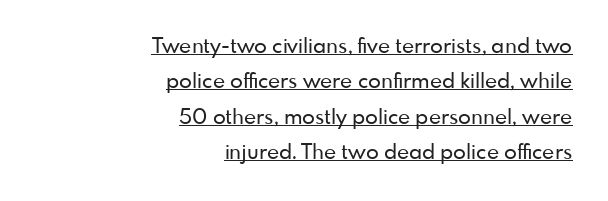
In terms of letterspacing, this is plain default setting. The lines sit at an ordinary, default distance from one another. The rag falls on the left side of this text block. This rendering features underlined lettering. Posture: upright roman.
